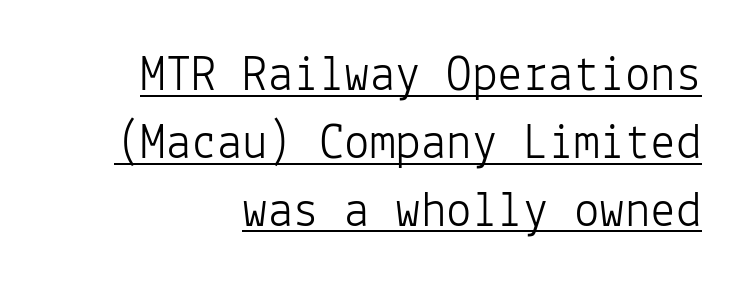
{"serif": "no", "italic": "no", "bold": "no", "weight": "light", "width": "normal", "stroke_contrast": "low", "x_height": "medium", "monospaced": "yes", "underline": "yes", "align": "right", "line_spacing": "normal", "line_spacing_ratio": 1.33, "letter_spacing": "normal", "letter_spacing_em": 0.0, "glyph_px": 51}
